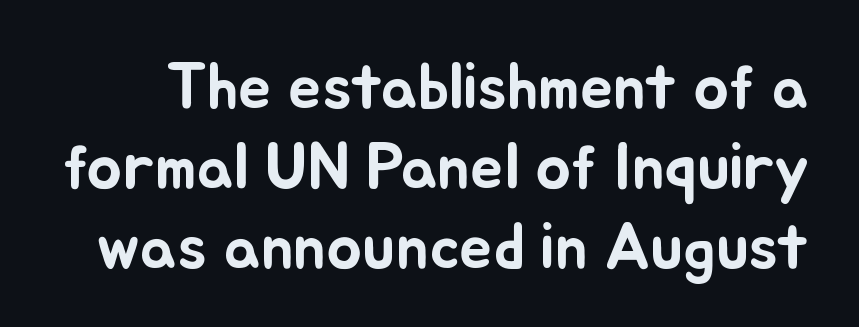
Short note: letters normally spaced. A typesetter would call this proportional, since set widths differ per character. The glyphs are unaccompanied by any horizontal stroke below them. Notice how the stems are strictly vertical — no italics here.
